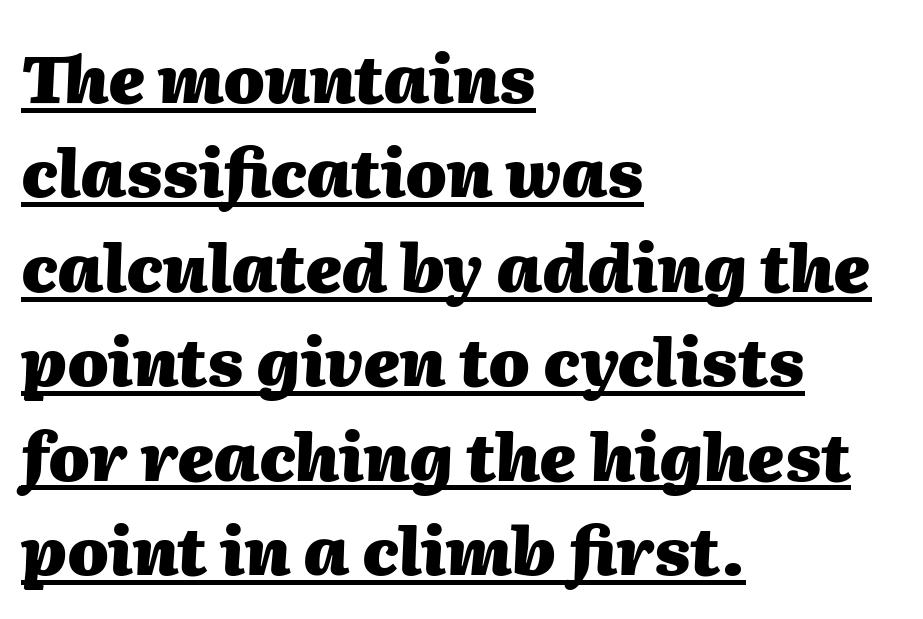
{"italic": "yes", "lean": "right", "slant_degrees": 2, "bold": "yes", "weight": "heavy", "width": "normal", "stroke_contrast": "medium", "x_height": "medium", "monospaced": "no", "underline": "yes", "align": "left", "line_spacing": "normal", "line_spacing_ratio": 1.43, "letter_spacing": "normal", "letter_spacing_em": 0.0, "glyph_px": 66}
